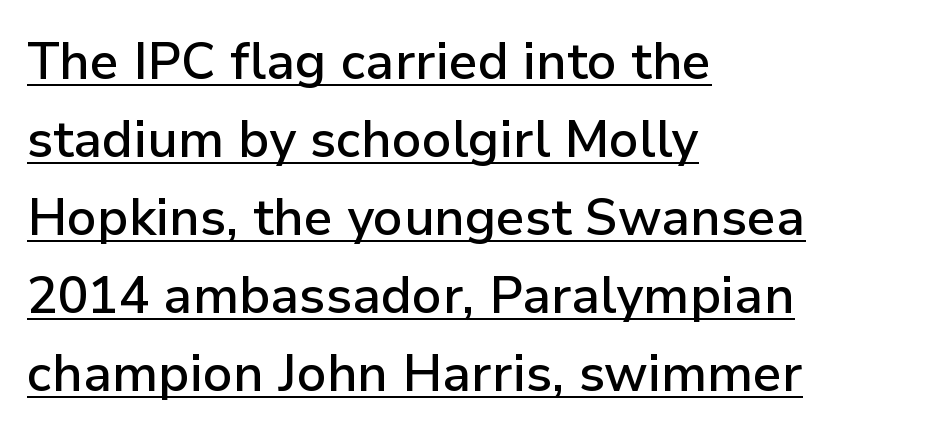
{"serif": "no", "italic": "no", "bold": "semi", "weight": "semibold", "width": "normal", "stroke_contrast": "low", "x_height": "medium", "monospaced": "no", "underline": "yes", "align": "left", "line_spacing": "normal", "line_spacing_ratio": 1.53, "letter_spacing": "normal", "letter_spacing_em": 0.0, "glyph_px": 51}
